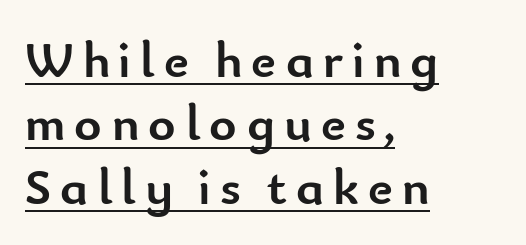
Q: Is the text bold? A: Yes.
Q: Is the text italic (slanted)? A: No, it is upright.
Q: Is the typeface a serif or a sans-serif typeface? A: Sans-serif.
Q: Is the text underlined? A: Yes.
Q: How is the paragraph aligned? A: Left-aligned.
Q: Width (condensed, normal, or wide)? A: Normal.
Q: Stroke contrast? A: Low.
Q: x-height? A: Small.
Q: Monospaced? A: No.
